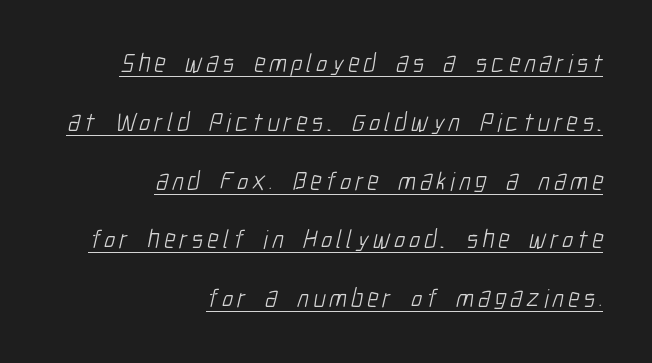
The image shows 26 px text type; set right-aligned, loose line spacing (2.26x), underlined.
